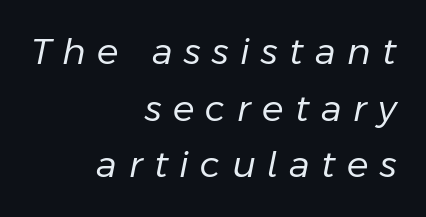
{"italic": "yes", "lean": "right", "slant_degrees": 11, "bold": "no", "weight": "regular", "width": "normal", "stroke_contrast": "low", "x_height": "medium", "monospaced": "no", "underline": "no", "align": "right", "line_spacing": "normal", "line_spacing_ratio": 1.57, "letter_spacing": "wide", "letter_spacing_em": 0.32, "glyph_px": 36}
